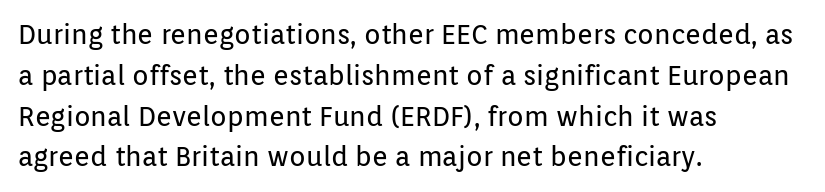
The passage shown stacks its lines at a standard gap. Plain, unruled lines of type. Summary of weight: not heavy and not bold. The rendering keeps characters at their native spacing. Notice how the stems are strictly vertical — no italics here.
